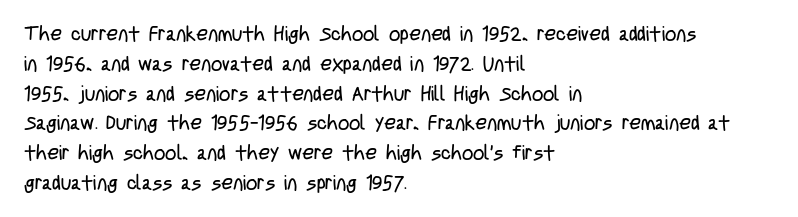
The image shows 20 px text type, upright; set left-aligned, normal line spacing (1.49x), normal letter spacing, not underlined.
